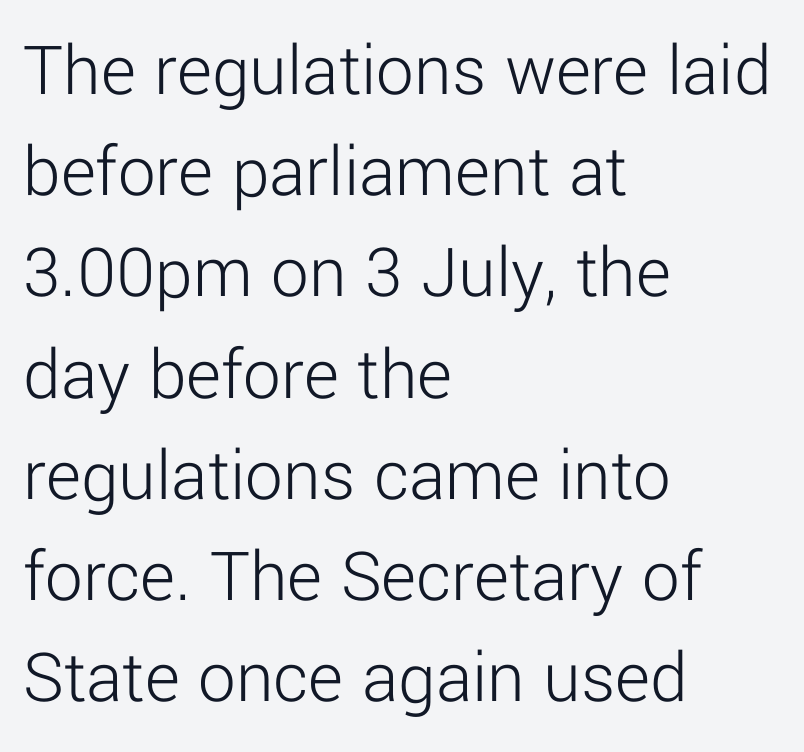
You could call the tracking neutral — neither tight nor loose. Is this a sans? Yes — the strokes have no serifs. Stem width sits at or under what a default text font uses. Notice how the stems are strictly vertical — no italics here. The lines sit at an ordinary, default distance from one another. Varying glyph widths throughout — classic text-font behaviour.
